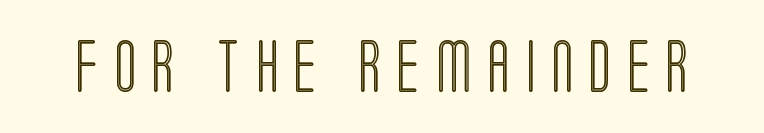
The image shows 52 px condensed type, upright; set unusually wide letter spacing (+0.31 em), not underlined; a large x-height.
